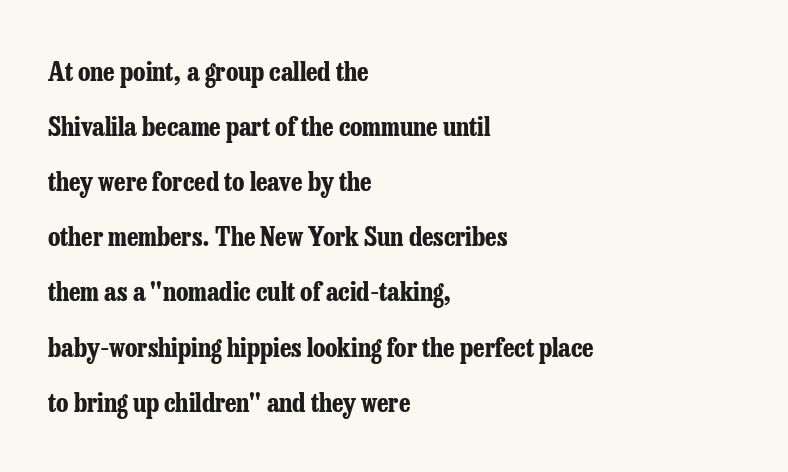
The image shows 26 px bold type, upright; set left-aligned, loose line spacing (2.12x), normal letter spacing, not underlined.
